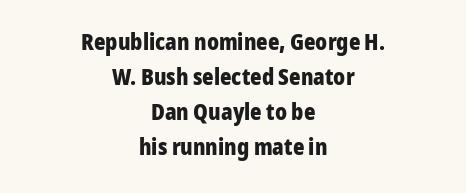
Quick note: underline off. A normal amount of white space separates one row of letters from the next. Neither beginnings nor endings align; midpoints do. Tall strokes in this sample are plumb rather than angled.
